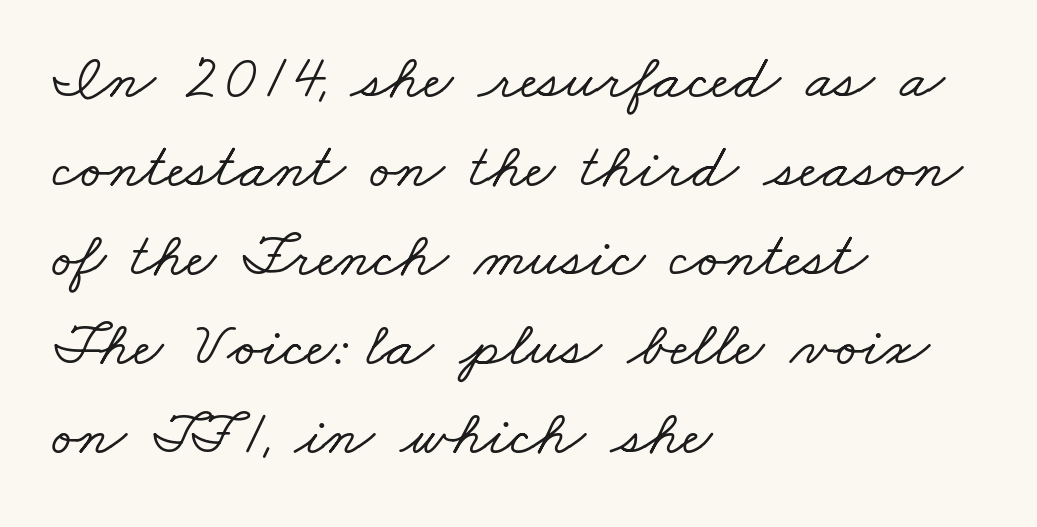
The image shows 64 px wide serif type; set left-aligned, normal line spacing (1.39x), normal letter spacing, not underlined; low stroke contrast and a small x-height.
